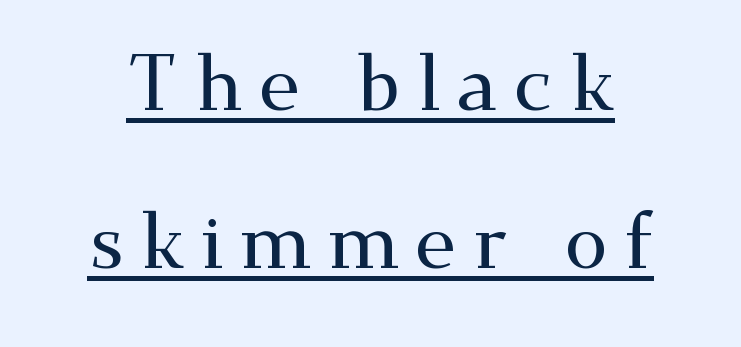
Q: Is the text italic (slanted)? A: No, it is upright.
Q: Is the typeface a serif or a sans-serif typeface? A: Serif.
Q: Is the text underlined? A: Yes.
Q: Is the spacing between letters normal or unusually wide? A: Unusually wide.
Q: Is the spacing between lines tight, normal or loose? A: Loose.
Q: Width (condensed, normal, or wide)? A: Wide.
Q: Stroke contrast? A: Medium.
Q: x-height? A: Small.
Q: Monospaced? A: No.
